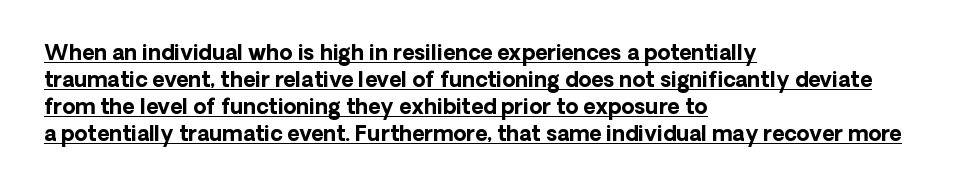
Horizontal alignment here is leftward, the default for most running prose. Normally led — the rows are evenly, conventionally spaced. Italic: no, the glyphs are upright roman. Descenders here cross a horizontal rule under the line. Each glyph is drawn with heavy, bold strokes. The letterforms sit shoulder to shoulder at normal distance.
